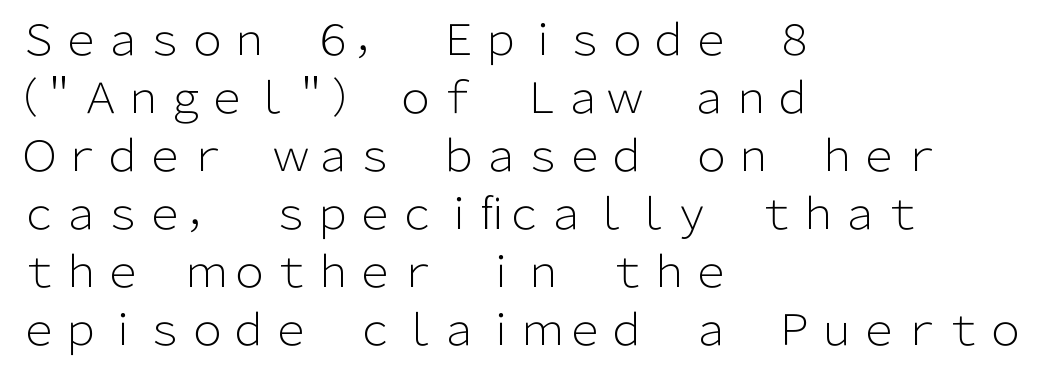
Q: Is the text bold? A: No.
Q: Is the text italic (slanted)? A: No, it is upright.
Q: Is the typeface a serif or a sans-serif typeface? A: Sans-serif.
Q: Is the text underlined? A: No.
Q: How is the paragraph aligned? A: Left-aligned.
Q: Is the spacing between letters normal or unusually wide? A: Normal.
Q: Is the spacing between lines tight, normal or loose? A: Normal.
Q: Width (condensed, normal, or wide)? A: Normal.
Q: Stroke contrast? A: Low.
Q: x-height? A: Medium.
Q: Monospaced? A: No.
